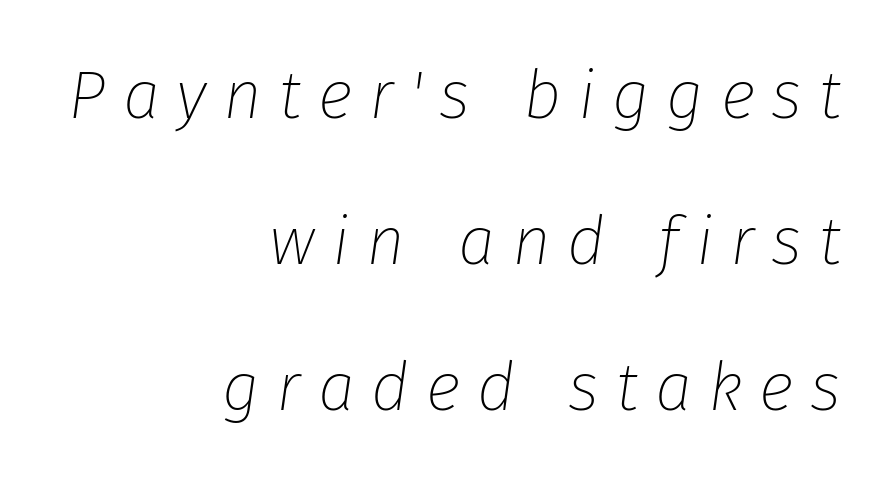
{"italic": "yes", "lean": "right", "slant_degrees": 8, "bold": "no", "weight": "thin", "width": "normal", "stroke_contrast": "low", "x_height": "medium", "monospaced": "no", "underline": "no", "align": "right", "line_spacing": "loose", "line_spacing_ratio": 2.18, "letter_spacing": "wide", "letter_spacing_em": 0.25, "glyph_px": 67}
